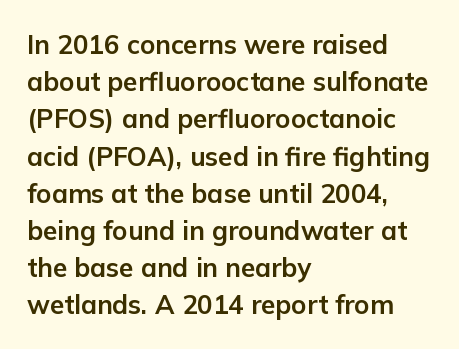
The image shows 26 px bold type, upright; set left-aligned, normal line spacing (1.43x), normal letter spacing, not underlined.
